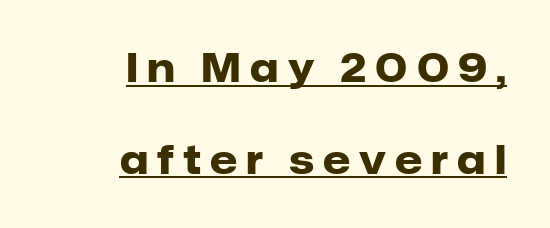
{"serif": "no", "italic": "no", "bold": "yes", "weight": "heavy", "width": "normal", "stroke_contrast": "low", "x_height": "medium", "monospaced": "no", "underline": "yes", "align": "right", "line_spacing": "loose", "line_spacing_ratio": 2.35, "letter_spacing": "wide", "letter_spacing_em": 0.23, "glyph_px": 39}
